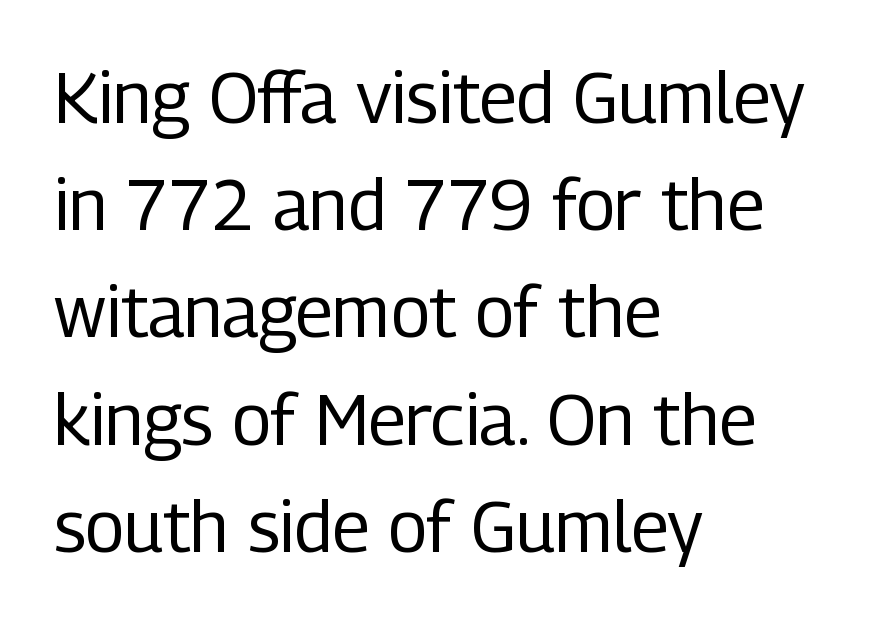
There is no visible air inserted between adjacent glyphs. Stem width sits at or under what a default text font uses. The area under the type is left untouched. The setting favours the left margin, as ordinary paragraphs usually do.
